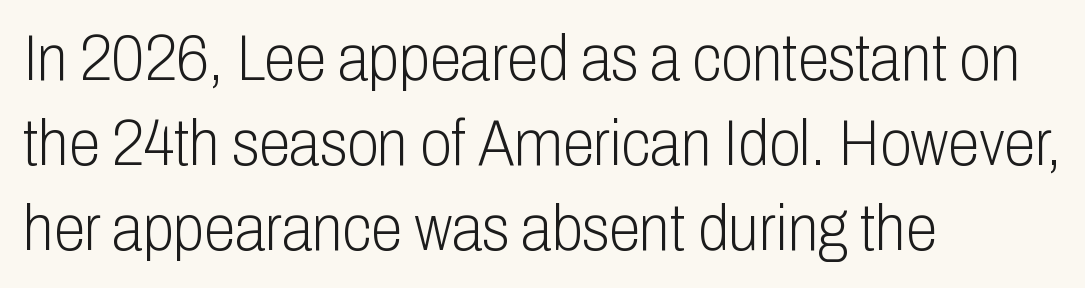
Q: Is the text bold? A: No.
Q: Is the text italic (slanted)? A: No, it is upright.
Q: Is the typeface a serif or a sans-serif typeface? A: Sans-serif.
Q: Is the text underlined? A: No.
Q: How is the paragraph aligned? A: Left-aligned.
Q: Is the spacing between letters normal or unusually wide? A: Normal.
Q: Is the spacing between lines tight, normal or loose? A: Normal.
Q: Width (condensed, normal, or wide)? A: Condensed.
Q: Stroke contrast? A: Low.
Q: x-height? A: Medium.
Q: Monospaced? A: No.
